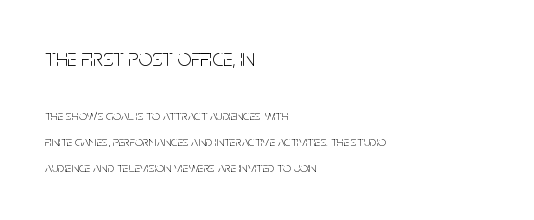
The letterforms sit shoulder to shoulder at normal distance. Vertical strokes here are truly vertical. Short and long lines alike share a common starting point at left. The strip under each line holds only bare page. Stems and bowls with no extra thickness — not bold.
